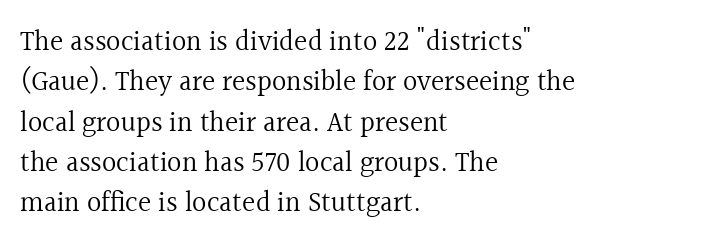
The image shows 28 px regular-weight serif type, upright; set left-aligned, normal line spacing (1.44x), normal letter spacing, not underlined; a medium x-height.
